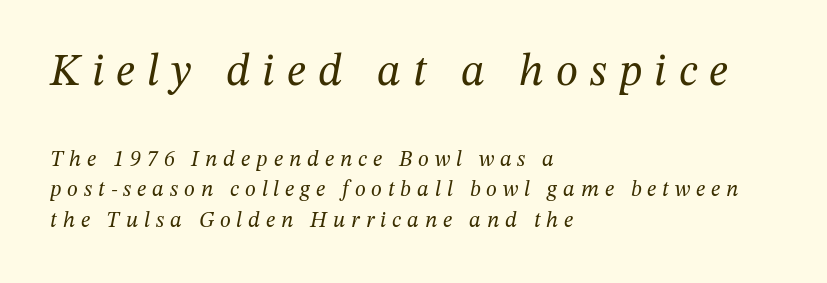
Is this a fixed-width face? No — the glyphs have proportional, varying widths. The glyphs are unaccompanied by any horizontal stroke below them. Successive baselines arrive at the customary interval. Ink coverage per letter is moderate at most. The rendering shrinks the type as you move from the upper chunk to the lower. The designer went with a serif here, giving each stem small feet.
